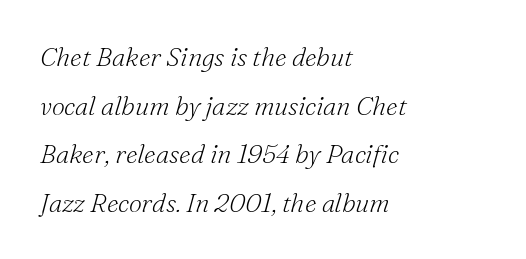
{"italic": "yes", "lean": "right", "slant_degrees": 16, "bold": "no", "underline": "no", "align": "left", "line_spacing_ratio": 1.87, "letter_spacing": "normal", "letter_spacing_em": 0.0, "glyph_px": 26}
